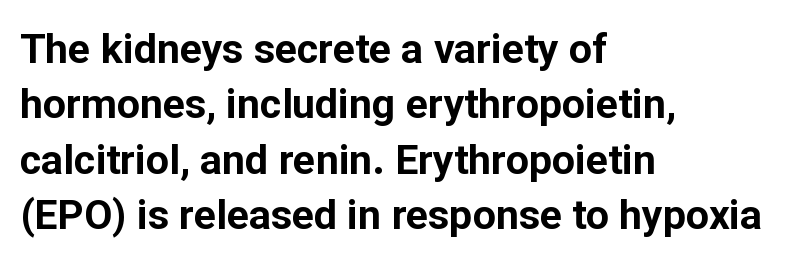
{"serif": "no", "italic": "no", "bold": "yes", "weight": "bold", "width": "normal", "stroke_contrast": "low", "x_height": "medium", "monospaced": "no", "underline": "no", "align": "left", "line_spacing": "normal", "line_spacing_ratio": 1.35, "letter_spacing": "normal", "letter_spacing_em": 0.0, "glyph_px": 41}
